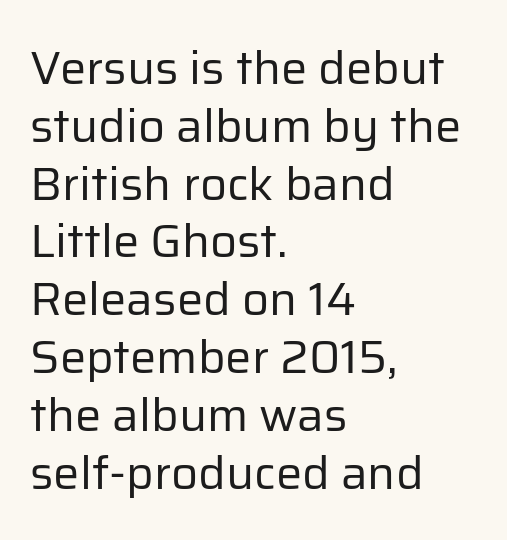
{"serif": "no", "italic": "no", "bold": "no", "weight": "regular", "width": "normal", "stroke_contrast": "low", "x_height": "medium", "monospaced": "no", "underline": "no", "align": "left", "line_spacing_ratio": 1.23, "letter_spacing": "normal", "letter_spacing_em": 0.0, "glyph_px": 47}
